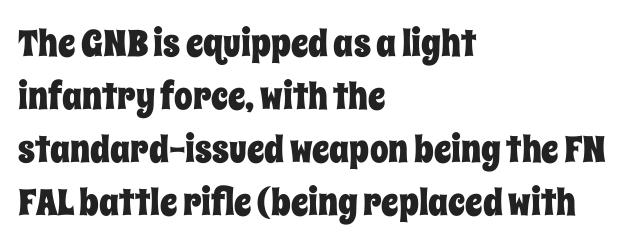
The image shows 37 px condensed type, upright; set left-aligned, normal line spacing (1.43x), normal letter spacing, not underlined; low stroke contrast and a large x-height.
